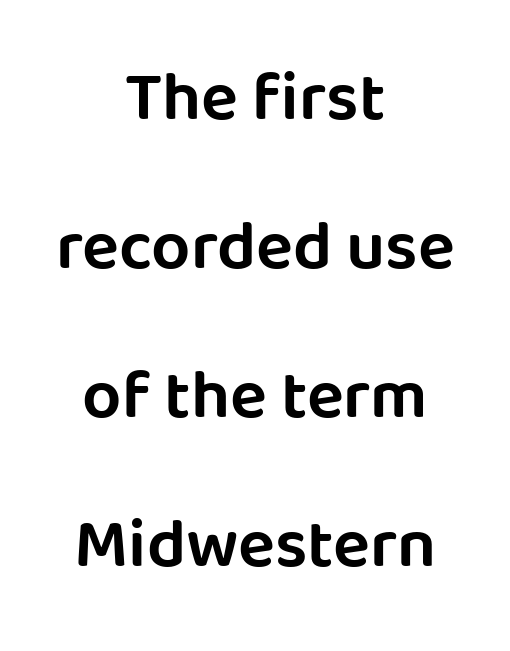
{"serif": "no", "italic": "no", "width": "normal", "stroke_contrast": "low", "x_height": "large", "monospaced": "no", "underline": "no", "align": "center", "line_spacing": "loose", "line_spacing_ratio": 2.16, "letter_spacing": "normal", "letter_spacing_em": 0.0, "glyph_px": 69}
